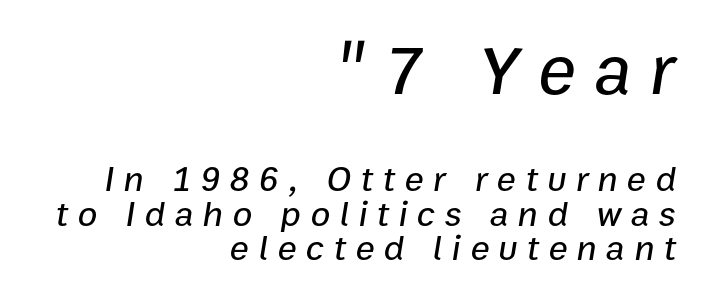
Q: Is the text italic (slanted)? A: Yes, it leans right by about 9 degrees.
Q: Is the text underlined? A: No.
Q: How is the paragraph aligned? A: Right-aligned.
Q: Is the spacing between letters normal or unusually wide? A: Unusually wide.
Q: Is the spacing between lines tight, normal or loose? A: Tight.
Q: Which block of text is set in a larger size, the first (top) or the second (bottom)? A: The first (top) one.
Q: Width (condensed, normal, or wide)? A: Normal.
Q: Stroke contrast? A: Low.
Q: x-height? A: Medium.
Q: Monospaced? A: No.
